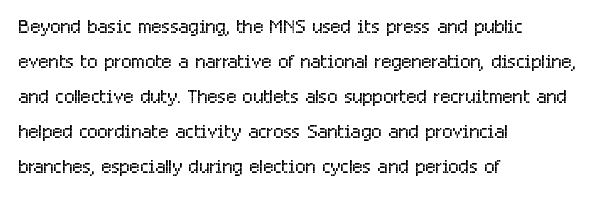
Style check: upright. Plain, unruled lines of type. The paragraph has a hard left edge and a soft right edge. This rendering leaves character spacing at its baseline value. A typesetter would call this leading conventional body-copy spacing. These glyphs show unthickened strokes, regular width or finer.
